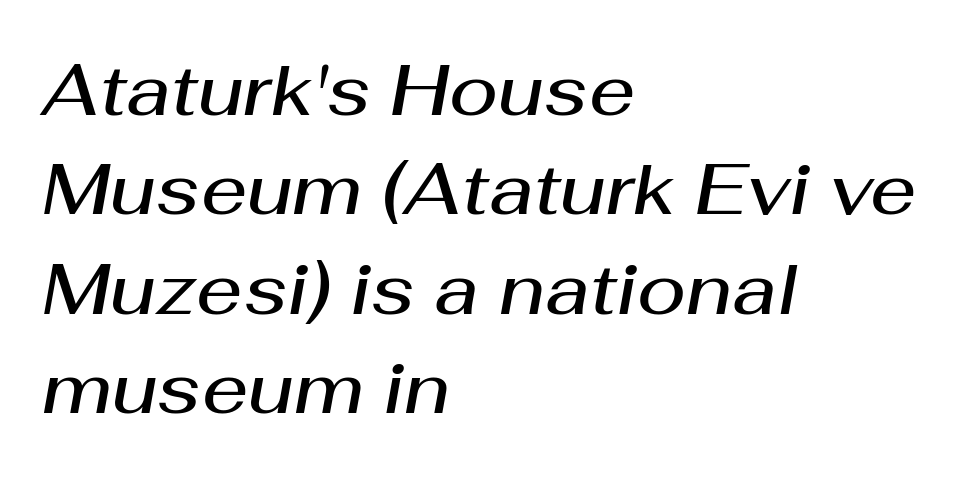
Q: Is the text bold? A: Semi-bold.
Q: Is the text italic (slanted)? A: Yes, it leans right by about 10 degrees.
Q: Is the text underlined? A: No.
Q: How is the paragraph aligned? A: Left-aligned.
Q: Is the spacing between letters normal or unusually wide? A: Normal.
Q: Is the spacing between lines tight, normal or loose? A: Normal.
Q: Width (condensed, normal, or wide)? A: Normal.
Q: Stroke contrast? A: Medium.
Q: x-height? A: Medium.
Q: Monospaced? A: No.
